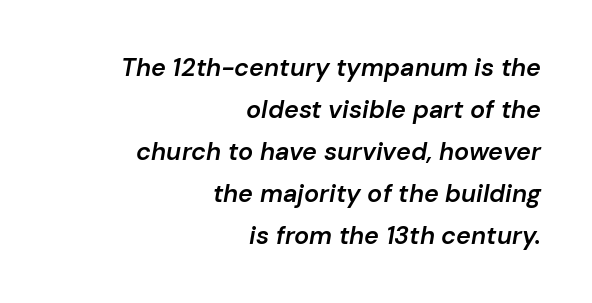
The image shows 25 px text type, italic (leaning right); set right-aligned, normal line spacing (1.68x), normal letter spacing, not underlined.
